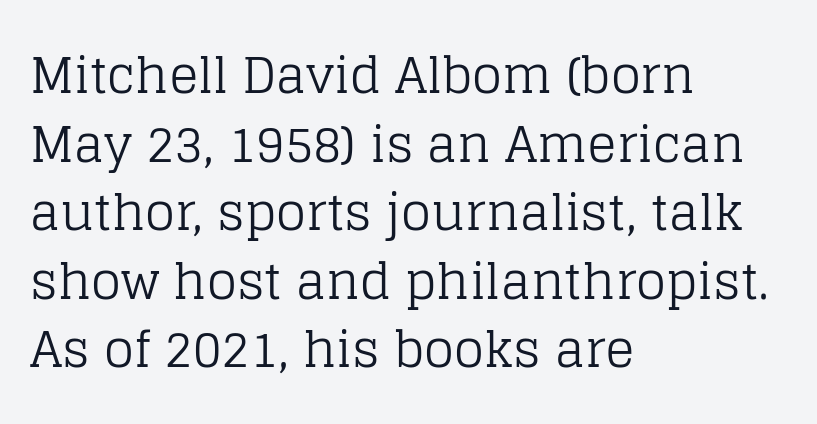
Descender tails drop into unmarked territory. Bold? No — there's no thickening of the strokes. The horizontal fit of the characters is conventional and even. Compared with typical paragraphs, the rows here are spaced about the same. Spacing verdict: proportional, widths tailored to each character. This rendering employs a face with finishing strokes, i.e., a serif.
